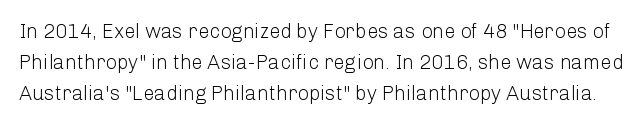
Q: Is the text bold? A: No.
Q: Is the text italic (slanted)? A: No, it is upright.
Q: Is the text underlined? A: No.
Q: Is the spacing between letters normal or unusually wide? A: Normal.
Q: Is the spacing between lines tight, normal or loose? A: Normal.
